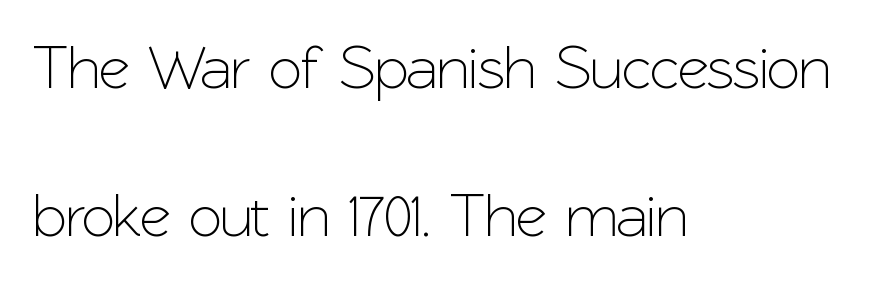
Q: Is the text italic (slanted)? A: No, it is upright.
Q: Is the typeface a serif or a sans-serif typeface? A: Sans-serif.
Q: Is the text underlined? A: No.
Q: How is the paragraph aligned? A: Left-aligned.
Q: Is the spacing between letters normal or unusually wide? A: Normal.
Q: Is the spacing between lines tight, normal or loose? A: Loose.
Q: Width (condensed, normal, or wide)? A: Normal.
Q: Stroke contrast? A: Low.
Q: x-height? A: Medium.
Q: Monospaced? A: No.
